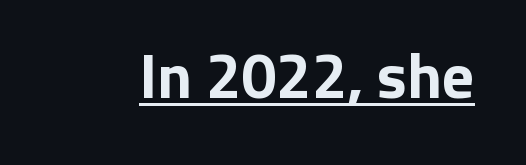
Q: Is the text bold? A: Yes.
Q: Is the text italic (slanted)? A: No, it is upright.
Q: Is the typeface a serif or a sans-serif typeface? A: Sans-serif.
Q: Is the text underlined? A: Yes.
Q: Is the spacing between letters normal or unusually wide? A: Normal.
Q: Width (condensed, normal, or wide)? A: Normal.
Q: Stroke contrast? A: Low.
Q: x-height? A: Medium.
Q: Monospaced? A: No.
